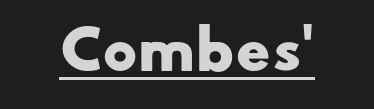
Stroke terminals: plain, sans-serif. Typographic density is high because the face is bold. Does a line run under the words? Yes, clearly. Observe the ordinary spacing: letters are neighbours, not strangers. A typesetter would call this proportional, since set widths differ per character.
